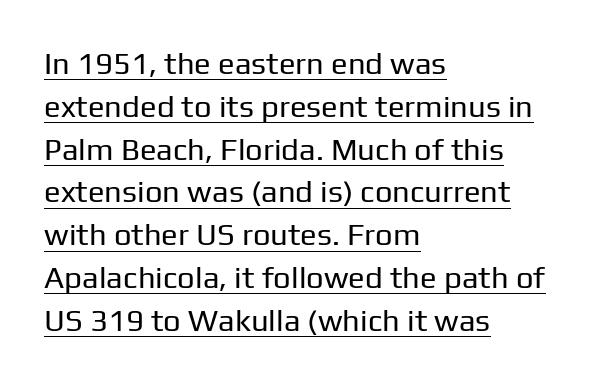
Q: Is the text bold? A: No.
Q: Is the text italic (slanted)? A: No, it is upright.
Q: Is the typeface a serif or a sans-serif typeface? A: Sans-serif.
Q: Is the text underlined? A: Yes.
Q: How is the paragraph aligned? A: Left-aligned.
Q: Is the spacing between letters normal or unusually wide? A: Normal.
Q: Is the spacing between lines tight, normal or loose? A: Normal.
Q: Width (condensed, normal, or wide)? A: Normal.
Q: Stroke contrast? A: Low.
Q: x-height? A: Medium.
Q: Monospaced? A: No.
